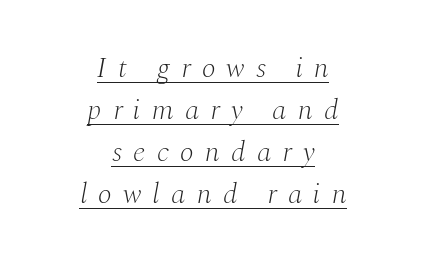
The image shows 29 px light serif type, italic (leaning right); set centered, normal line spacing (1.45x), unusually wide letter spacing (+0.39 em), underlined; medium stroke contrast and a medium x-height.
